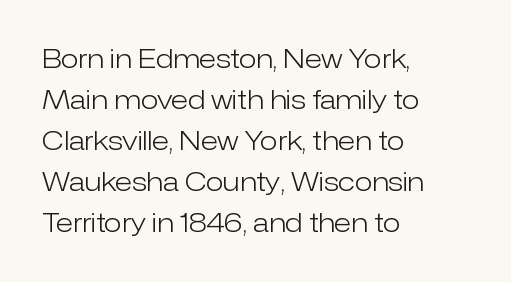
The image shows 26 px text type, upright; set left-aligned, normal line spacing (1.58x), normal letter spacing, not underlined.
